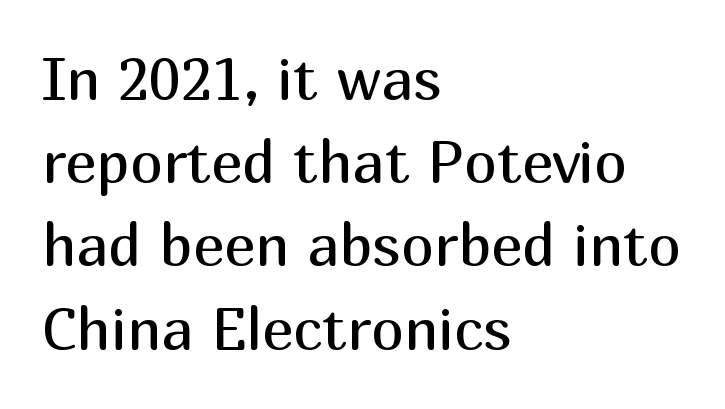
{"serif": "no", "italic": "no", "bold": "no", "weight": "regular", "width": "normal", "stroke_contrast": "medium", "x_height": "medium", "monospaced": "no", "underline": "no", "align": "left", "line_spacing": "normal", "line_spacing_ratio": 1.41, "letter_spacing": "normal", "letter_spacing_em": 0.0, "glyph_px": 59}
